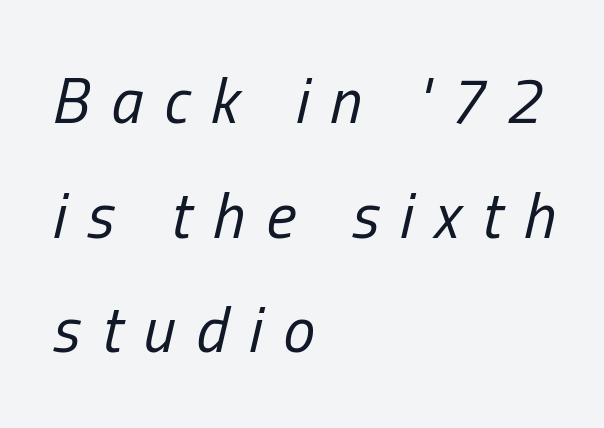
Q: Is the text bold? A: No.
Q: Is the text italic (slanted)? A: Yes, it leans right by about 13 degrees.
Q: Is the text underlined? A: No.
Q: How is the paragraph aligned? A: Left-aligned.
Q: Is the spacing between letters normal or unusually wide? A: Unusually wide.
Q: Width (condensed, normal, or wide)? A: Condensed.
Q: Stroke contrast? A: Low.
Q: x-height? A: Medium.
Q: Monospaced? A: No.
